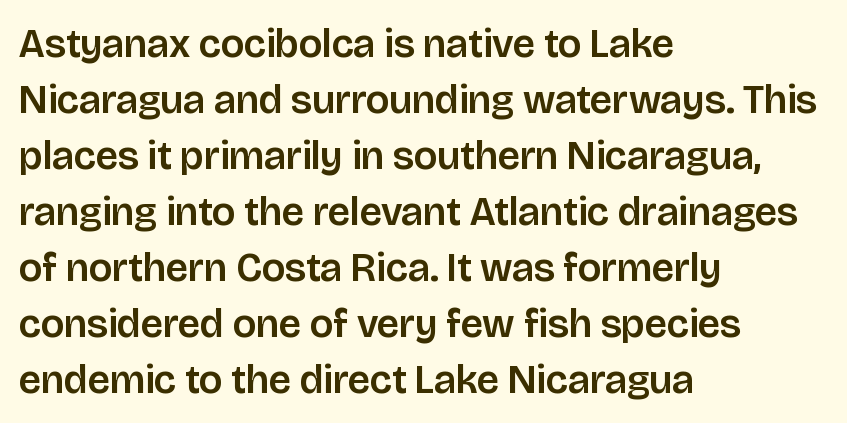
These lines are rendered in a variable-pitch font. The lettering holds an erect, upright posture throughout. The paragraph shown leans on its left margin. Each word holds together tightly as a unit, with standard inter-letter gaps. Bare-footed words on every line.
